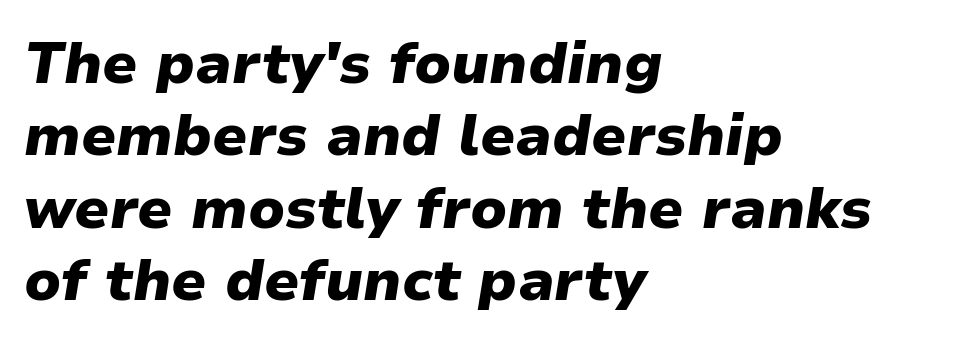
{"italic": "yes", "lean": "right", "slant_degrees": 9, "bold": "yes", "weight": "heavy", "width": "normal", "stroke_contrast": "low", "x_height": "medium", "monospaced": "no", "underline": "no", "align": "left", "line_spacing": "normal", "line_spacing_ratio": 1.25, "letter_spacing": "normal", "letter_spacing_em": 0.0, "glyph_px": 58}
